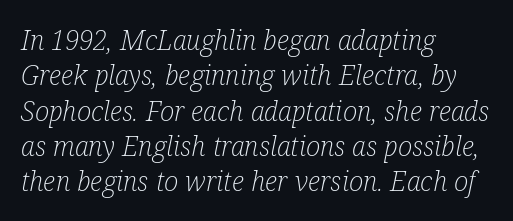
Stroke mass is kept to a normal reading level or below. Descenders hang freely into open space. Caption: standard tracking, unaltered. A typesetter would mark this as italic. Leading: standard.
